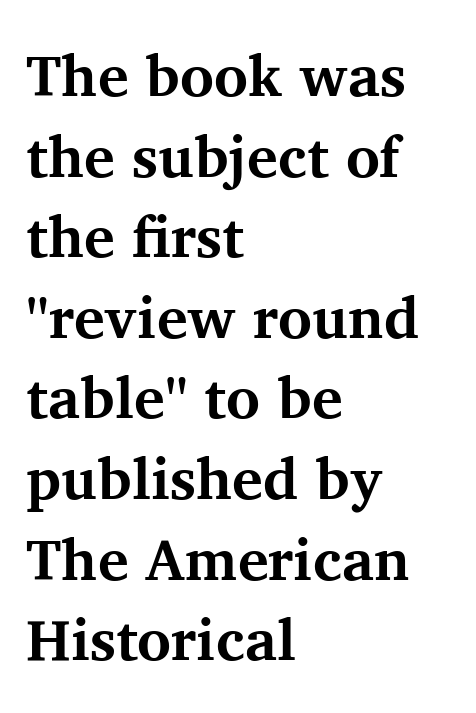
{"serif": "yes", "italic": "no", "bold": "yes", "weight": "bold", "width": "normal", "stroke_contrast": "medium", "x_height": "medium", "monospaced": "no", "underline": "no", "align": "left", "line_spacing": "normal", "line_spacing_ratio": 1.39, "letter_spacing": "normal", "letter_spacing_em": 0.0, "glyph_px": 58}
